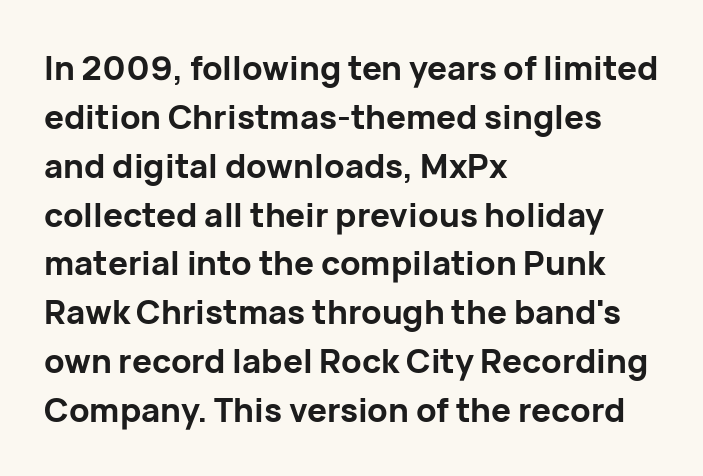
{"serif": "no", "italic": "no", "bold": "yes", "weight": "bold", "width": "normal", "stroke_contrast": "low", "x_height": "medium", "monospaced": "no", "underline": "no", "align": "left", "line_spacing": "normal", "line_spacing_ratio": 1.48, "letter_spacing": "normal", "letter_spacing_em": 0.0, "glyph_px": 33}
